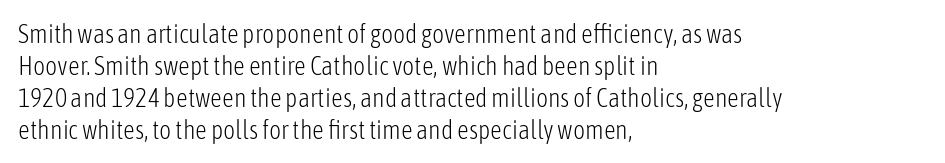
The image shows 26 px text type, upright; set left-aligned, line spacing 1.23x, normal letter spacing, not underlined.
